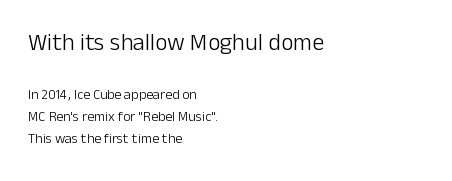
You could call the tracking neutral — neither tight nor loose. Bare-footed words on every line. Each stroke keeps to a modest, everyday thickness or less. A classic flush-left, rag-right setting is used for this passage. Larger block? The one above; the one below is distinctly smaller. Regarding leading, the lines here are spaced in the standard way.
